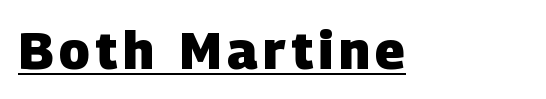
Q: Is the text bold? A: Yes.
Q: Is the typeface a serif or a sans-serif typeface? A: Sans-serif.
Q: Is the text underlined? A: Yes.
Q: Width (condensed, normal, or wide)? A: Normal.
Q: Stroke contrast? A: Low.
Q: x-height? A: Large.
Q: Monospaced? A: No.
